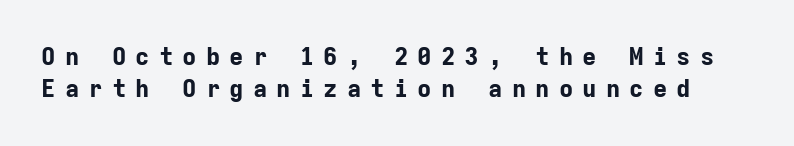
{"italic": "no", "bold": "yes", "underline": "no", "line_spacing": "normal", "line_spacing_ratio": 1.34, "letter_spacing": "wide", "letter_spacing_em": 0.38, "glyph_px": 24}
